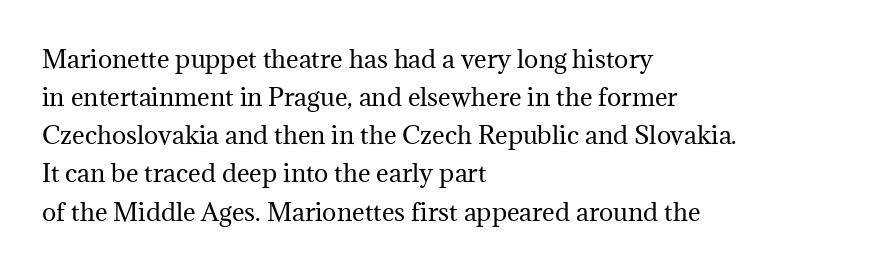
{"italic": "no", "bold": "no", "underline": "no", "align": "left", "line_spacing": "normal", "line_spacing_ratio": 1.59, "letter_spacing": "normal", "letter_spacing_em": 0.0, "glyph_px": 24}
